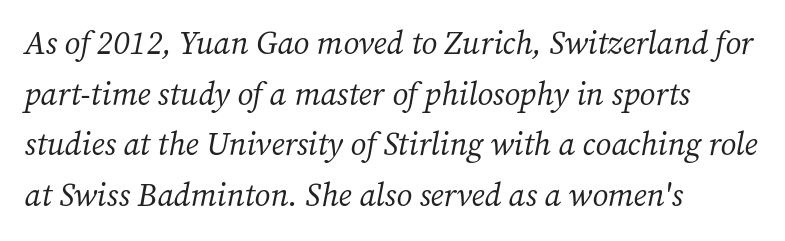
The foot of each line stays bare and open. Default kerning and tracking; the words read as compact shapes. The typesetting does not lean heavy: it is not bold. Quick note: italic.
